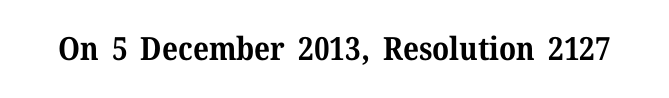
{"serif": "yes", "italic": "no", "bold": "yes", "weight": "bold", "width": "normal", "stroke_contrast": "medium", "x_height": "medium", "monospaced": "no", "underline": "no", "letter_spacing": "normal", "letter_spacing_em": 0.0, "glyph_px": 32}
